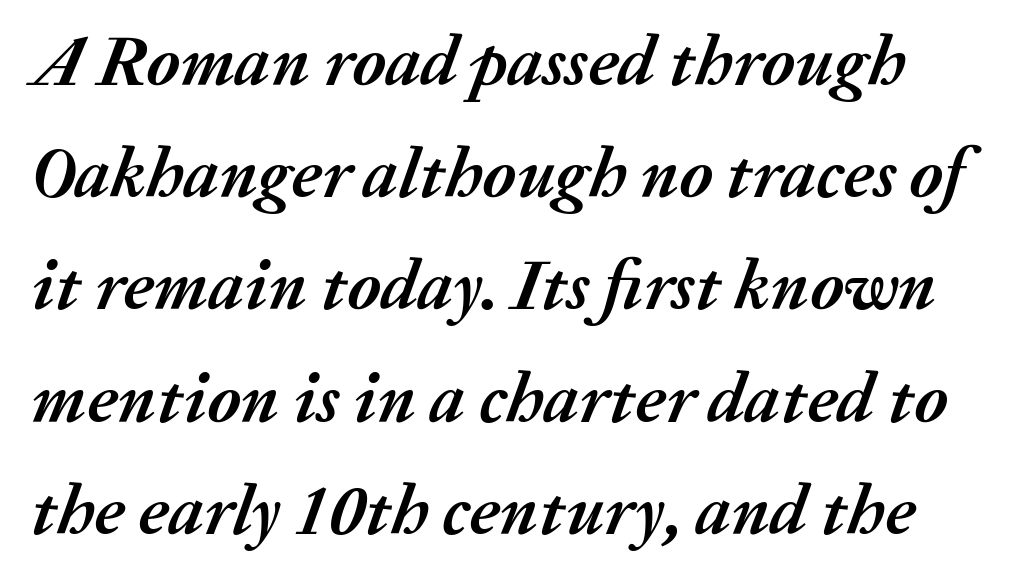
Q: Is the text bold? A: Yes.
Q: Is the text italic (slanted)? A: Yes, it leans right by about 20 degrees.
Q: Is the text underlined? A: No.
Q: Is the spacing between letters normal or unusually wide? A: Normal.
Q: Is the spacing between lines tight, normal or loose? A: Normal.
Q: Width (condensed, normal, or wide)? A: Normal.
Q: Stroke contrast? A: Medium.
Q: x-height? A: Medium.
Q: Monospaced? A: No.
